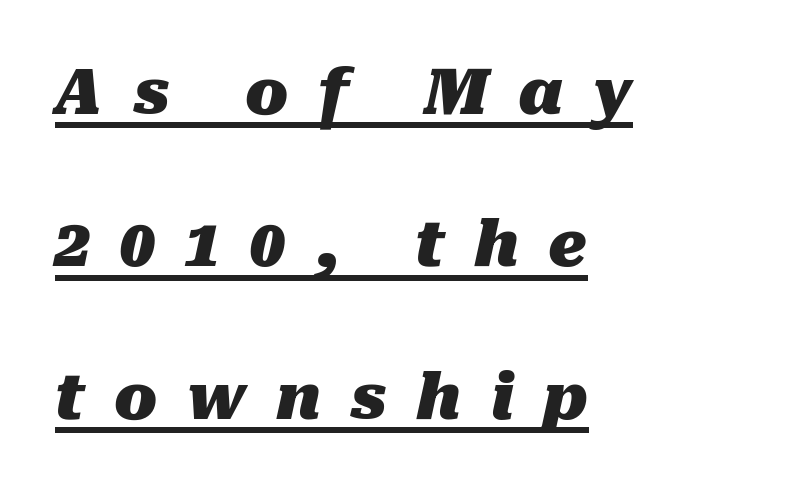
Q: Is the text bold? A: Yes.
Q: Is the text italic (slanted)? A: Yes, it leans right by about 10 degrees.
Q: Is the text underlined? A: Yes.
Q: How is the paragraph aligned? A: Left-aligned.
Q: Is the spacing between letters normal or unusually wide? A: Unusually wide.
Q: Is the spacing between lines tight, normal or loose? A: Loose.
Q: Width (condensed, normal, or wide)? A: Normal.
Q: Stroke contrast? A: Medium.
Q: x-height? A: Medium.
Q: Monospaced? A: No.
